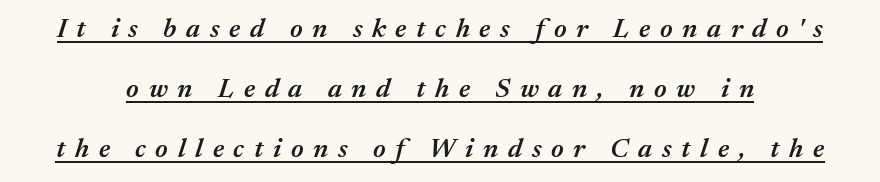
Q: Is the text bold? A: Semi-bold.
Q: Is the text italic (slanted)? A: Yes, it leans right by about 17 degrees.
Q: Is the text underlined? A: Yes.
Q: Is the spacing between letters normal or unusually wide? A: Unusually wide.
Q: Is the spacing between lines tight, normal or loose? A: Loose.
